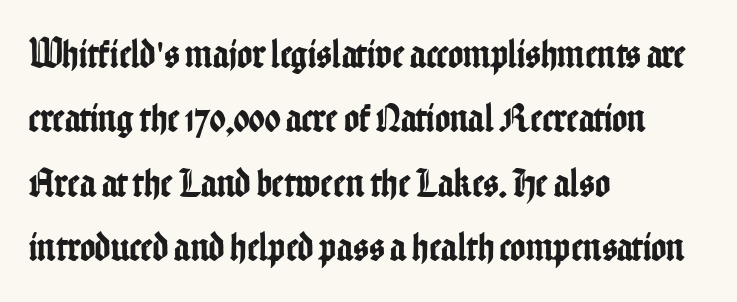
The image shows 41 px condensed sans-serif type, upright; set left-aligned, normal line spacing (1.57x), normal letter spacing, not underlined; low stroke contrast and a medium x-height.
